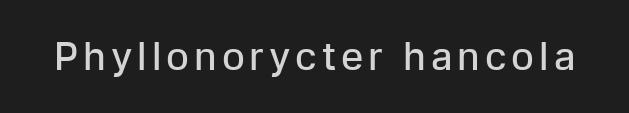
The image shows 38 px semibold sans-serif type, upright; set not underlined; low stroke contrast and a medium x-height.
